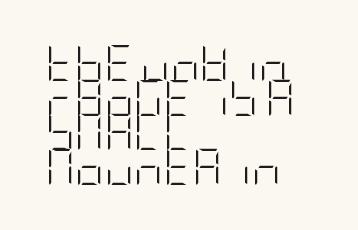
Q: Is the text bold? A: No.
Q: Is the text italic (slanted)? A: No, it is upright.
Q: Is the typeface a serif or a sans-serif typeface? A: Sans-serif.
Q: Is the text underlined? A: No.
Q: How is the paragraph aligned? A: Left-aligned.
Q: Is the spacing between letters normal or unusually wide? A: Normal.
Q: Is the spacing between lines tight, normal or loose? A: Tight.
Q: Width (condensed, normal, or wide)? A: Condensed.
Q: Stroke contrast? A: Low.
Q: x-height? A: Large.
